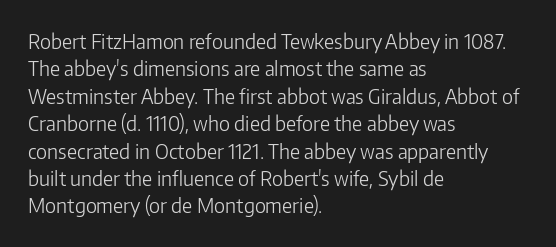
{"italic": "no", "bold": "no", "underline": "no", "align": "left", "line_spacing": "normal", "line_spacing_ratio": 1.37, "letter_spacing": "normal", "letter_spacing_em": 0.0, "glyph_px": 20}
